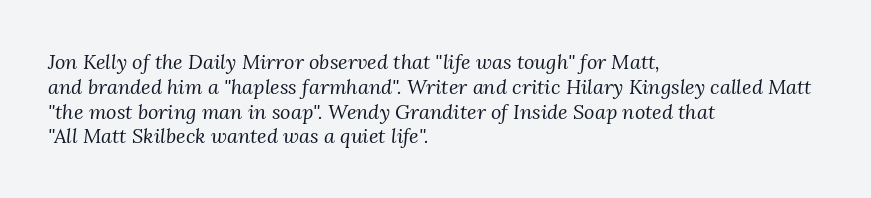
The image shows 20 px text type, italic (leaning right); set left-aligned, line spacing 1.24x, normal letter spacing, not underlined.
